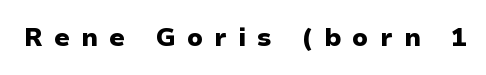
Students, note that the glyphs here are deliberately spaced far apart. A roman cut, with each character standing at attention. Any mark beneath the type? The region is blank. Emphasis by weight is at full strength: bold.
